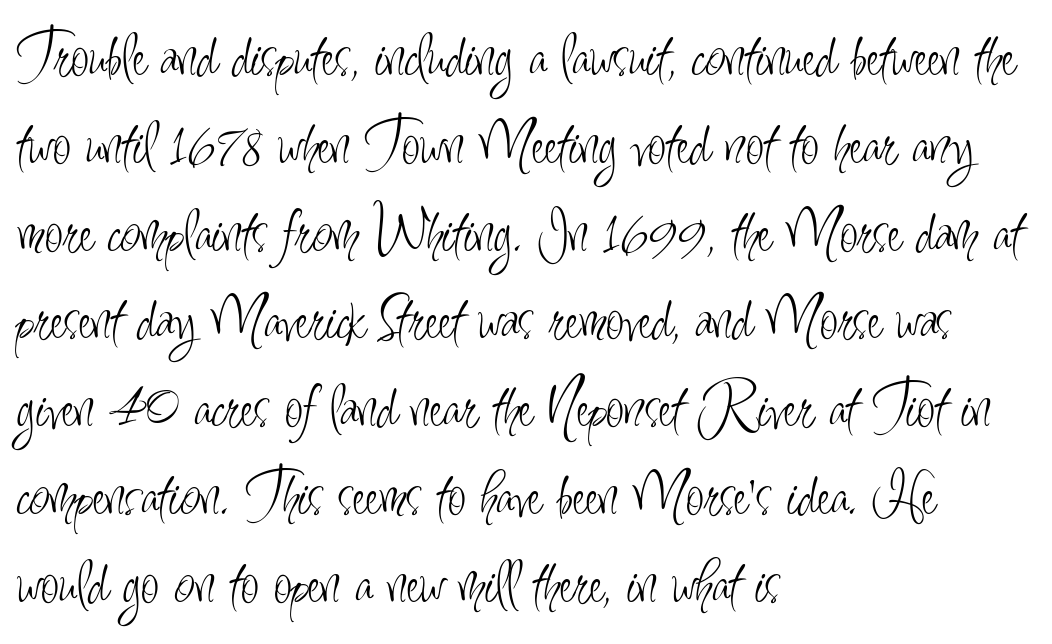
The passage shown stacks its lines at a standard gap. You could not count columns in this text — the font is proportionally spaced. Clear beneath every line of the passage. Here the glyphs are tracked normally, forming tight word shapes. Weight: not bold — regular or lighter.
